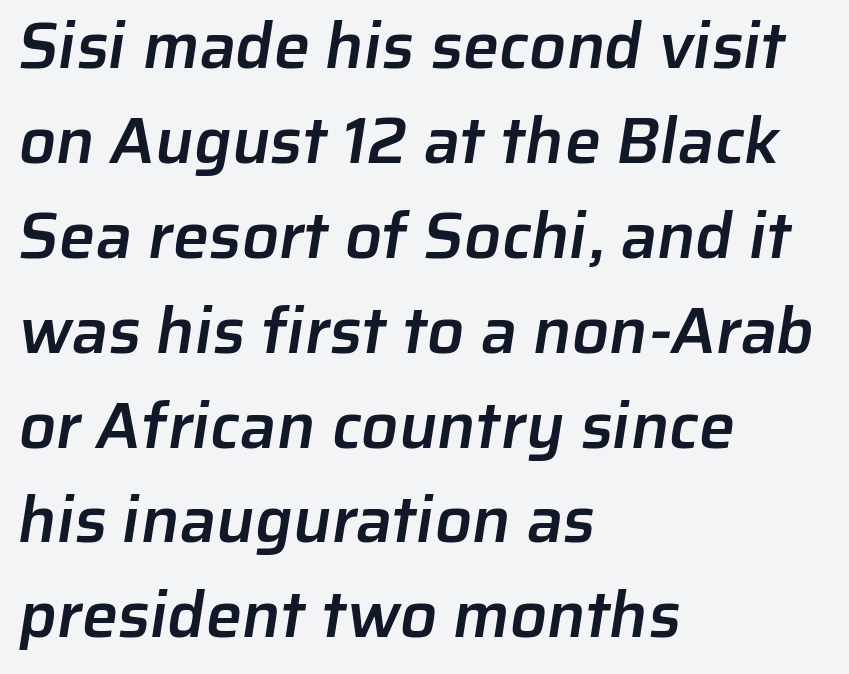
The image shows 65 px semibold sans-serif type; set left-aligned, normal line spacing (1.46x), normal letter spacing, not underlined; low stroke contrast and a medium x-height.
